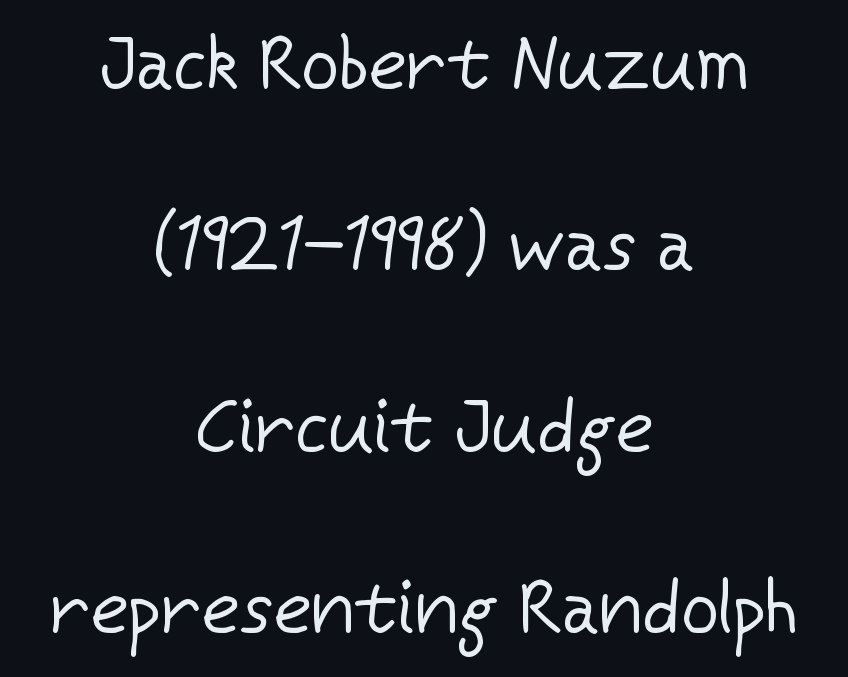
The image shows 74 px regular-weight sans-serif type, upright; set centered, loose line spacing (2.45x), normal letter spacing, not underlined; low stroke contrast and a medium x-height.
